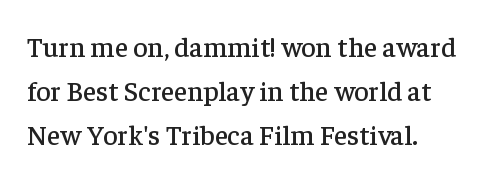
Here the designer chose a conventional face with non-uniform glyph widths. Vertical spacing — default. Descenders hang freely into open space. Font category for this specimen: serif. Look at the tracking — it's just the regular setting, nothing added. Does the copy run flush right? No — it runs flush left.
